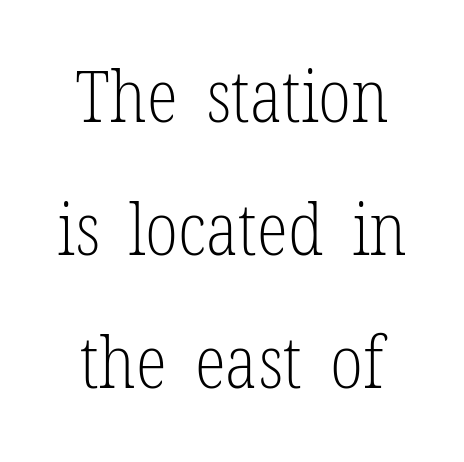
The image shows 72 px light, condensed serif type, upright; set line spacing 1.85x, normal letter spacing, not underlined; low stroke contrast and a medium x-height.
